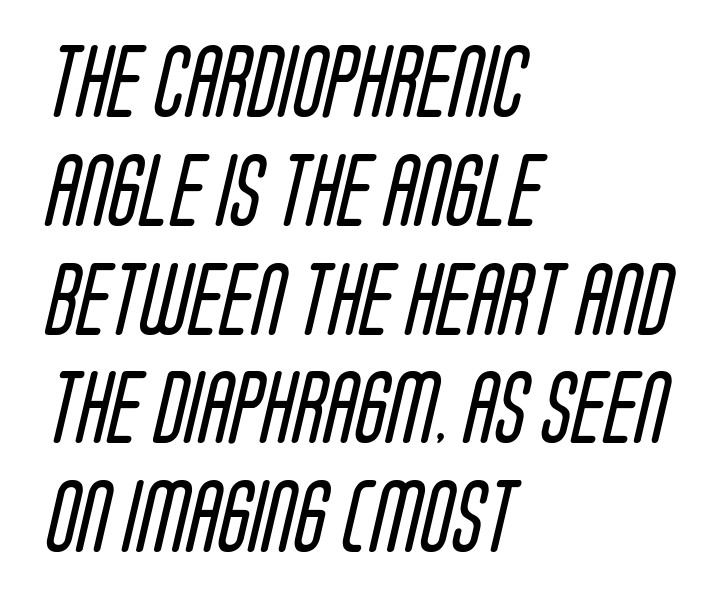
The image shows 73 px regular-weight, condensed sans-serif type; set left-aligned, normal line spacing (1.49x), normal letter spacing, not underlined; low stroke contrast and a large x-height.
